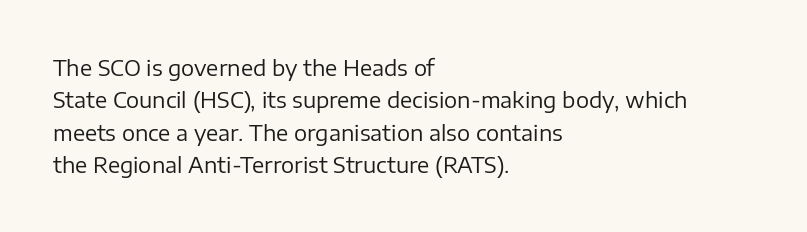
The image shows 22 px text type, upright; set left-aligned, normal line spacing (1.47x), normal letter spacing, not underlined.
